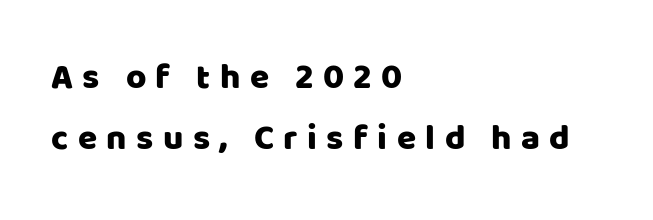
{"serif": "no", "italic": "no", "width": "normal", "stroke_contrast": "low", "x_height": "large", "monospaced": "no", "underline": "no", "align": "left", "line_spacing_ratio": 1.73, "letter_spacing": "wide", "letter_spacing_em": 0.27, "glyph_px": 35}
